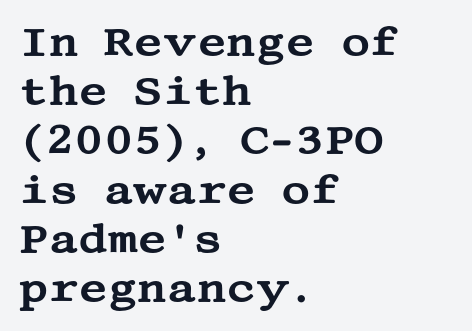
Just letters on the line, the space beneath them empty. The text block is weighted toward the left margin, trailing off unevenly rightward. Tracking value appears to be zero — textbook default spacing. The rendering shows small feet on the letterforms — a serif design. Does the lettering tilt? It doesn't — this is upright.
